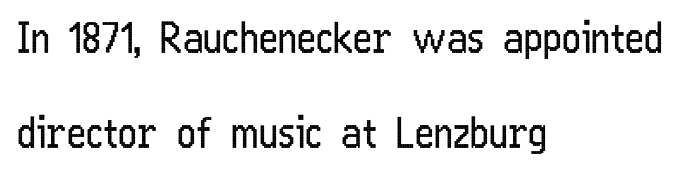
Short and long lines alike share a common starting point at left. Varying glyph widths throughout — classic text-font behaviour. Quick note: not italic, upright. The space directly below the letters is spotless. Notice the wide empty band between every row — that's loose leading. Letterform terminals end flat and unadorned throughout the passage.
